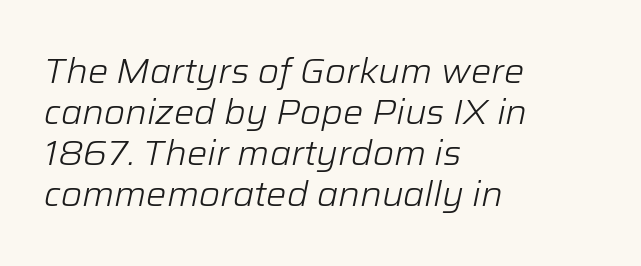
Q: Is the text bold? A: No.
Q: Is the text italic (slanted)? A: Yes, it leans right by about 12 degrees.
Q: Is the text underlined? A: No.
Q: How is the paragraph aligned? A: Left-aligned.
Q: Is the spacing between letters normal or unusually wide? A: Normal.
Q: Width (condensed, normal, or wide)? A: Normal.
Q: Stroke contrast? A: Low.
Q: x-height? A: Medium.
Q: Monospaced? A: No.
